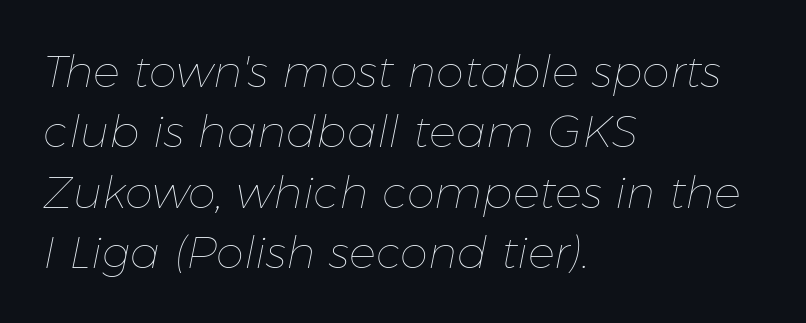
{"italic": "yes", "lean": "right", "slant_degrees": 11, "bold": "no", "weight": "thin", "width": "normal", "stroke_contrast": "low", "x_height": "medium", "monospaced": "no", "underline": "no", "align": "left", "line_spacing": "normal", "line_spacing_ratio": 1.34, "letter_spacing": "normal", "letter_spacing_em": 0.0, "glyph_px": 45}
